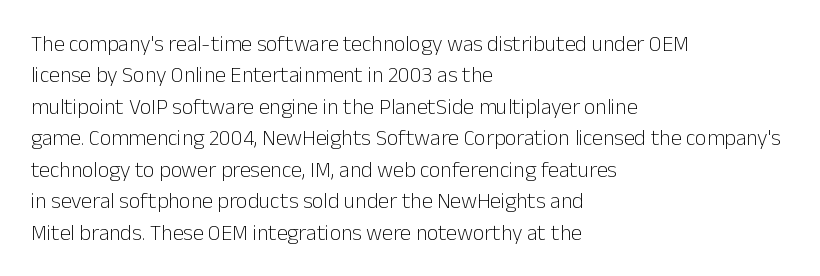
The line-height multiplier appears to be the usual default. The ragged edge is on the right, which tells us the setting is flush left. A typesetter would mark this as roman, not italic. This sample uses plain, unmodified letter spacing. No letter is thick-stroked: the sample isn't bold.
